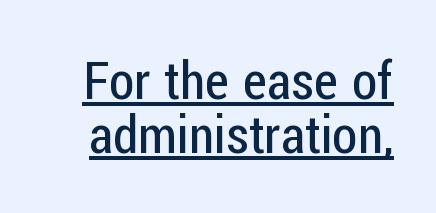
{"serif": "no", "italic": "no", "bold": "no", "weight": "regular", "width": "condensed", "stroke_contrast": "low", "x_height": "medium", "monospaced": "no", "underline": "yes", "line_spacing": "tight", "line_spacing_ratio": 1.04, "letter_spacing": "normal", "letter_spacing_em": 0.0, "glyph_px": 52}
